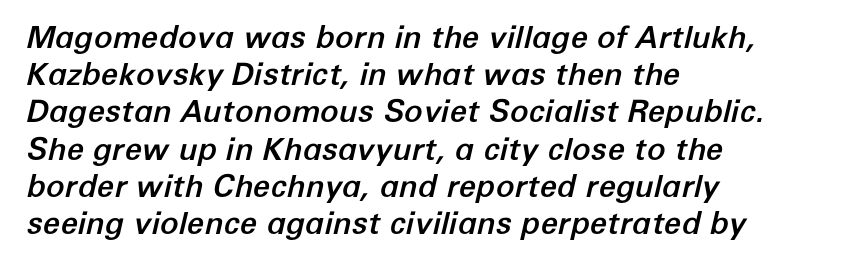
The image shows 31 px text type, italic (leaning right); set left-aligned, line spacing 1.2x, normal letter spacing, not underlined; low stroke contrast and a medium x-height.
